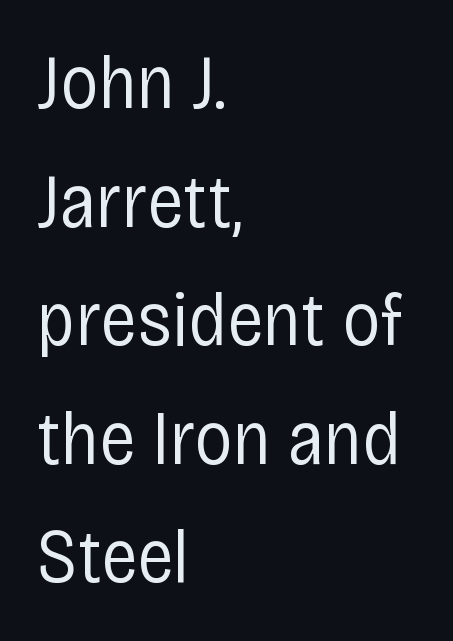
{"serif": "no", "italic": "no", "bold": "no", "weight": "regular", "width": "condensed", "stroke_contrast": "low", "x_height": "large", "monospaced": "no", "underline": "no", "align": "left", "line_spacing": "normal", "line_spacing_ratio": 1.56, "letter_spacing": "normal", "letter_spacing_em": 0.0, "glyph_px": 76}
